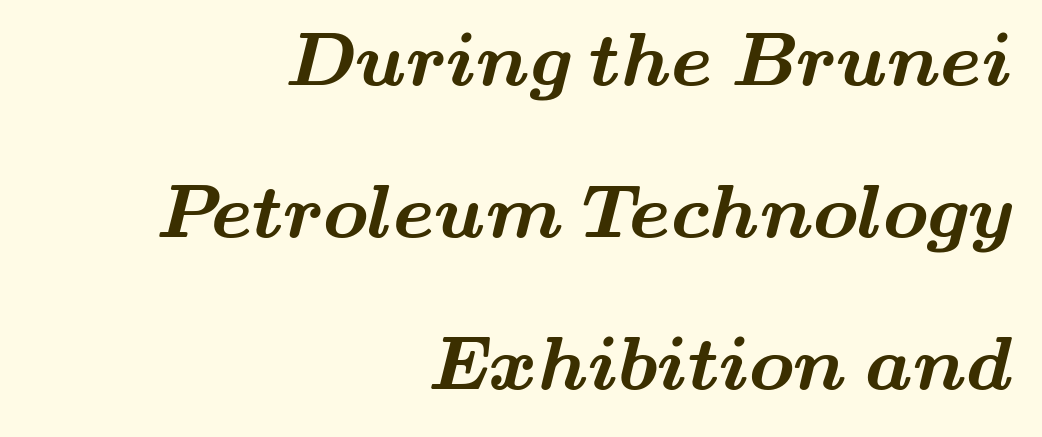
Q: Is the text bold? A: Yes.
Q: Is the typeface a serif or a sans-serif typeface? A: Serif.
Q: Is the text underlined? A: No.
Q: How is the paragraph aligned? A: Right-aligned.
Q: Is the spacing between letters normal or unusually wide? A: Normal.
Q: Is the spacing between lines tight, normal or loose? A: Loose.
Q: Width (condensed, normal, or wide)? A: Wide.
Q: Stroke contrast? A: Medium.
Q: x-height? A: Small.
Q: Monospaced? A: No.
